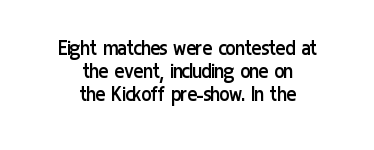
The image shows 23 px text type, upright; set centered, tight line spacing (1.0x), normal letter spacing, not underlined.
